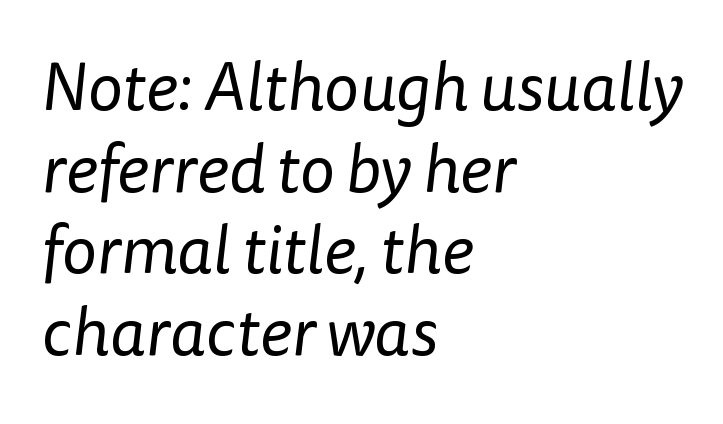
The rendering uses natural spacing where letterforms have individual widths. Descender tails drop into unmarked territory. Alignment: flush left. The text was rendered using a sans face with plain stroke endings.
